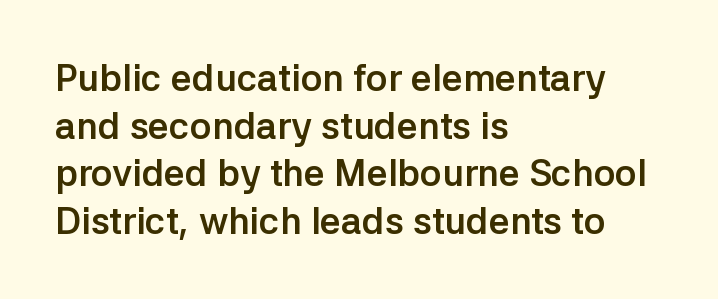
Nope, not italic — everything's standing straight. Descenders are the only things crossing below the line. In terms of letterspacing, this is plain default setting. The characters look thick and weighty, a clear bold. Character widths vary here, with narrow letters taking less room than wide ones. Successive baselines arrive at the customary interval.
